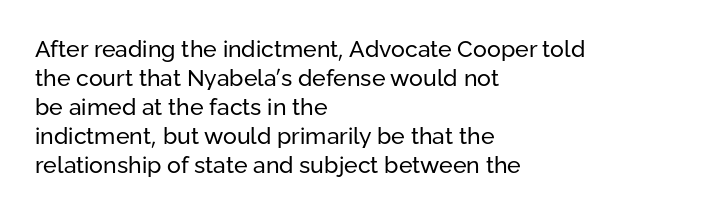
The image shows 23 px text type, upright; set left-aligned, normal line spacing (1.26x), normal letter spacing, not underlined.
